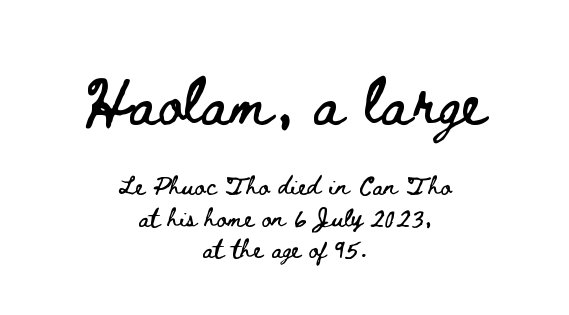
The image shows 48 px wide type; set centered, normal line spacing (1.66x), normal letter spacing, not underlined; the first (top) block is 2.53x larger; low stroke contrast and a small x-height.
